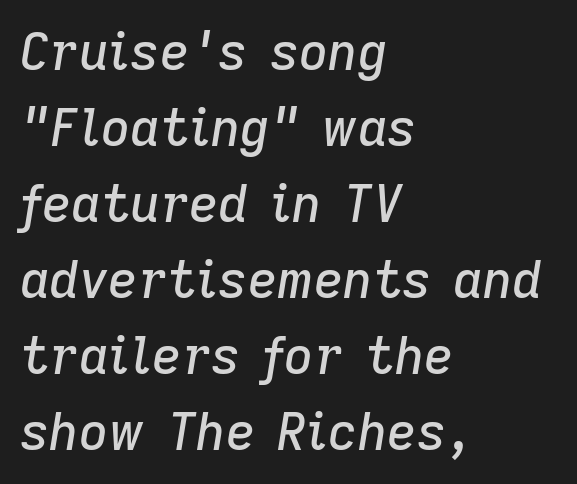
The image shows 51 px text type, italic (leaning right); set left-aligned, normal line spacing (1.49x), normal letter spacing, not underlined; low stroke contrast and a medium x-height.
